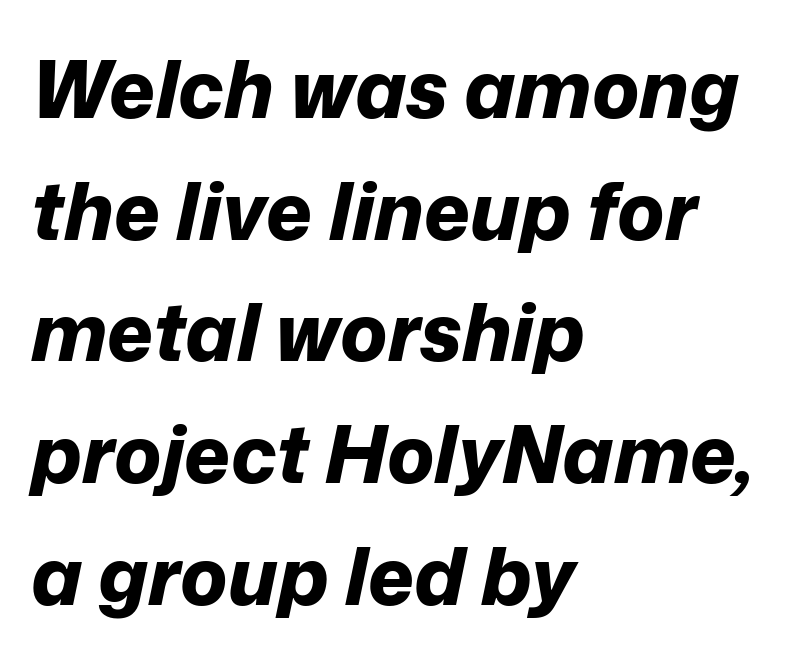
{"italic": "yes", "lean": "right", "slant_degrees": 12, "bold": "yes", "weight": "bold", "width": "normal", "stroke_contrast": "low", "x_height": "medium", "monospaced": "no", "underline": "no", "align": "left", "line_spacing": "normal", "line_spacing_ratio": 1.54, "letter_spacing": "normal", "letter_spacing_em": 0.0, "glyph_px": 79}
